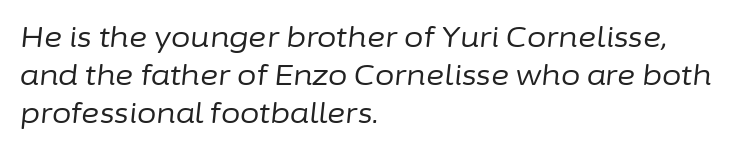
Q: Is the text bold? A: No.
Q: Is the text italic (slanted)? A: Yes, it leans right by about 6 degrees.
Q: Is the text underlined? A: No.
Q: How is the paragraph aligned? A: Left-aligned.
Q: Is the spacing between letters normal or unusually wide? A: Normal.
Q: Is the spacing between lines tight, normal or loose? A: Normal.
Q: Width (condensed, normal, or wide)? A: Normal.
Q: Stroke contrast? A: Low.
Q: x-height? A: Medium.
Q: Monospaced? A: No.
